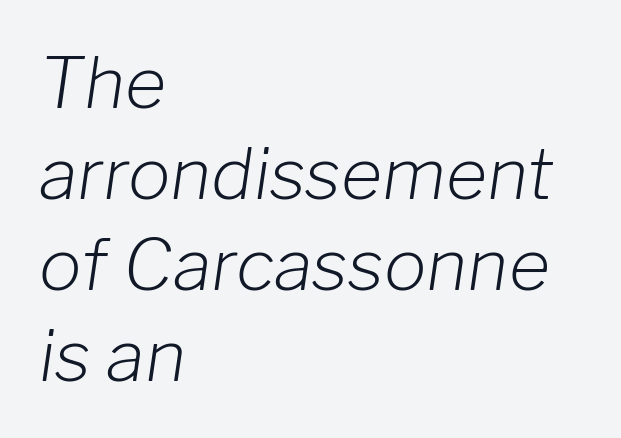
{"italic": "yes", "lean": "right", "slant_degrees": 8, "bold": "no", "weight": "light", "width": "normal", "stroke_contrast": "low", "x_height": "medium", "monospaced": "no", "underline": "no", "align": "left", "line_spacing": "normal", "line_spacing_ratio": 1.28, "letter_spacing": "normal", "letter_spacing_em": 0.0, "glyph_px": 71}
